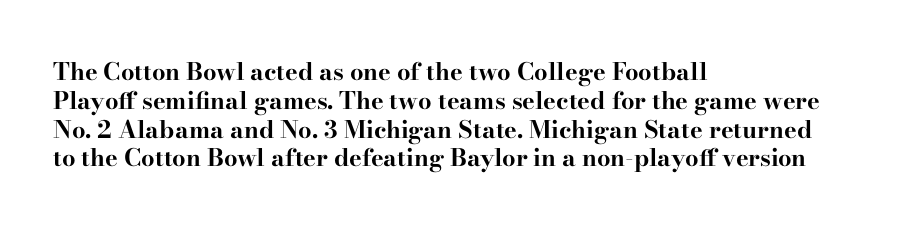
The image shows 24 px bold type, upright; set left-aligned, line spacing 1.2x, normal letter spacing, not underlined.
